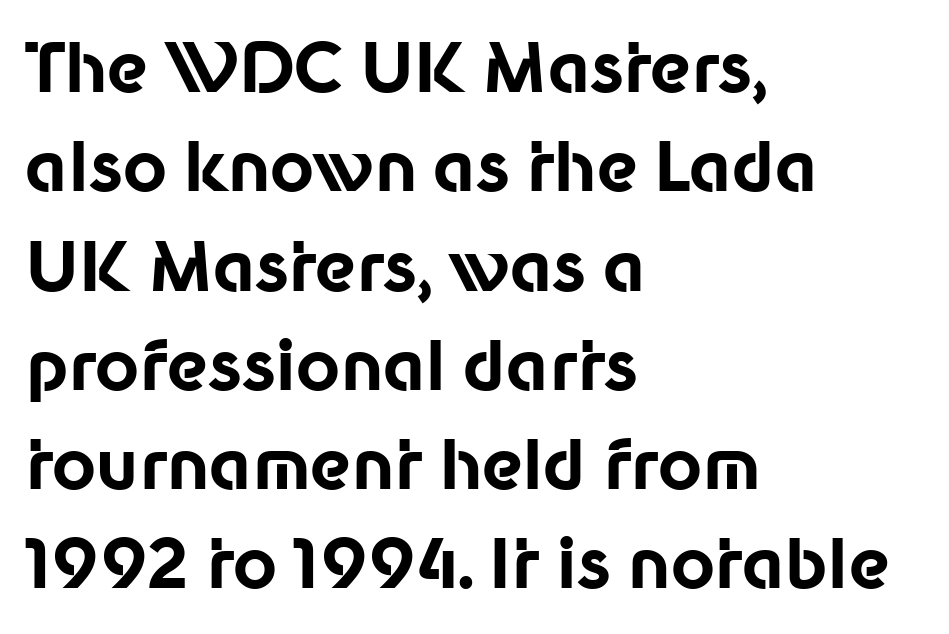
The image shows 68 px bold sans-serif type, upright; set left-aligned, normal line spacing (1.46x), normal letter spacing, not underlined; low stroke contrast and a medium x-height.
